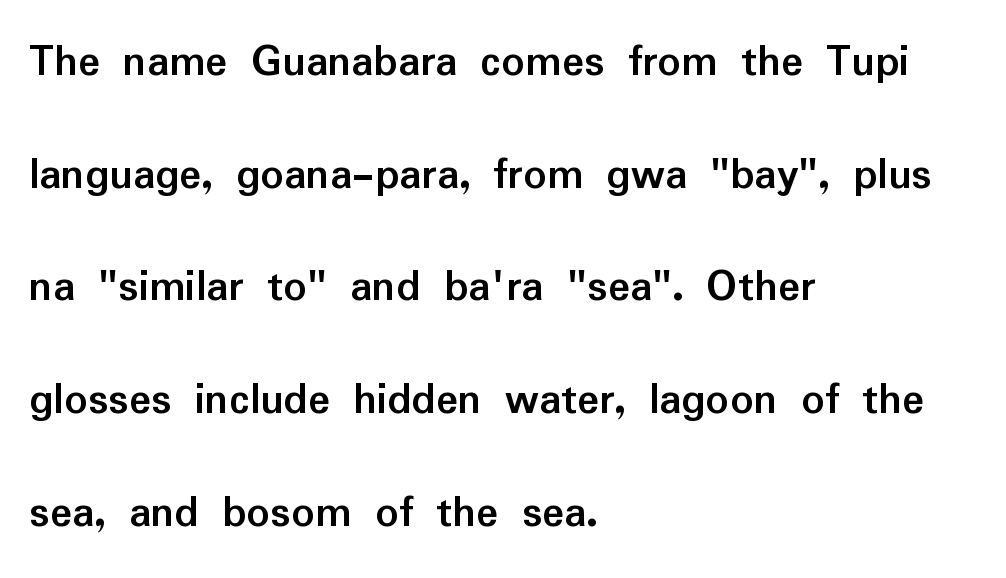
Q: Is the text bold? A: Yes.
Q: Is the text italic (slanted)? A: No, it is upright.
Q: Is the typeface a serif or a sans-serif typeface? A: Sans-serif.
Q: Is the text underlined? A: No.
Q: How is the paragraph aligned? A: Left-aligned.
Q: Is the spacing between letters normal or unusually wide? A: Normal.
Q: Is the spacing between lines tight, normal or loose? A: Loose.
Q: Width (condensed, normal, or wide)? A: Normal.
Q: Stroke contrast? A: Low.
Q: x-height? A: Medium.
Q: Monospaced? A: No.
